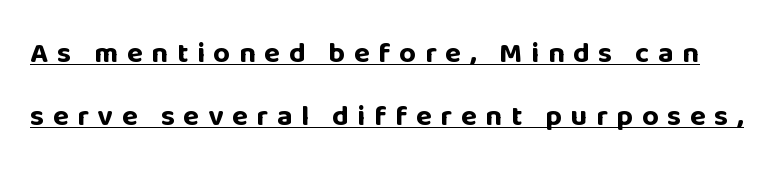
Character widths vary here, with narrow letters taking less room than wide ones. Line spacing here is loose. There is plenty of visible air inserted between adjacent glyphs. Every letter is thick-stroked: bold, no question. Does a line run under the words? Yes, clearly. Nope, no serifs anywhere on these letters.
